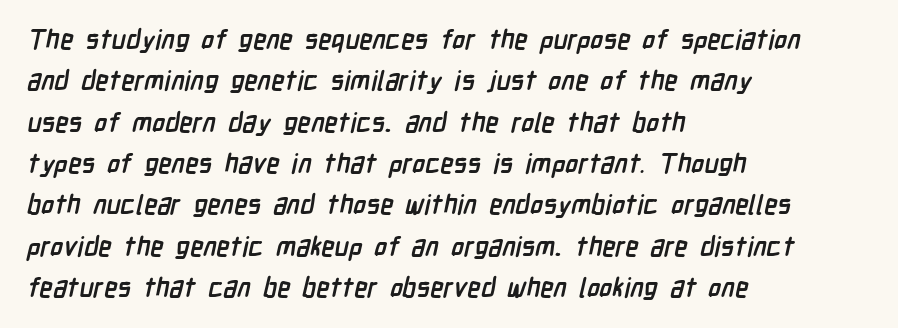
Q: Is the text bold? A: Yes.
Q: Is the text underlined? A: No.
Q: How is the paragraph aligned? A: Left-aligned.
Q: Is the spacing between letters normal or unusually wide? A: Normal.
Q: Is the spacing between lines tight, normal or loose? A: Normal.
